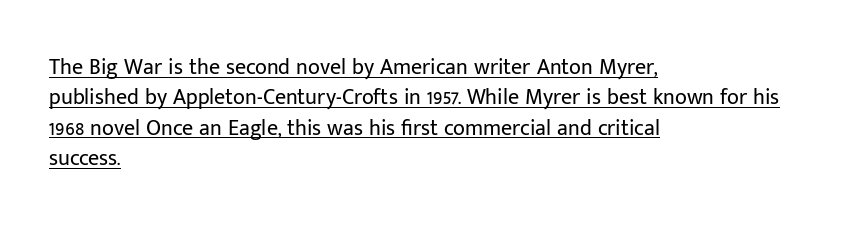
Q: Is the text bold? A: No.
Q: Is the text italic (slanted)? A: No, it is upright.
Q: Is the text underlined? A: Yes.
Q: How is the paragraph aligned? A: Left-aligned.
Q: Is the spacing between letters normal or unusually wide? A: Normal.
Q: Is the spacing between lines tight, normal or loose? A: Normal.
